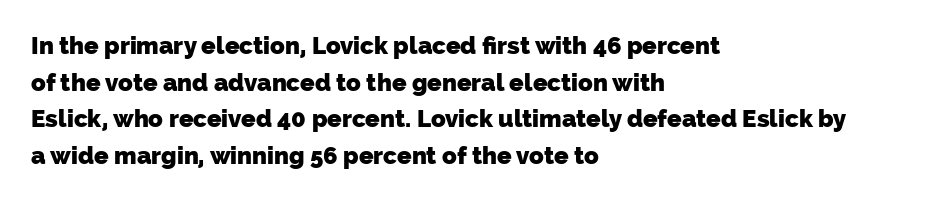
The image shows 24 px bold type; set left-aligned, normal line spacing (1.53x), normal letter spacing, not underlined.
